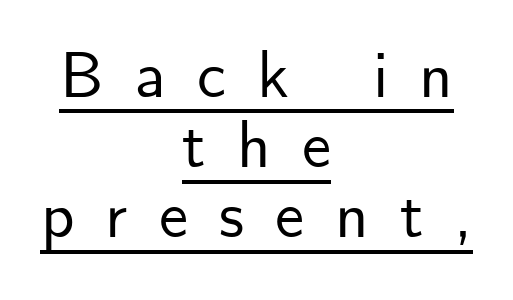
The image shows 65 px sans-serif type, upright; set centered, tight line spacing (1.08x), unusually wide letter spacing (+0.48 em), underlined; low stroke contrast and a small x-height.
